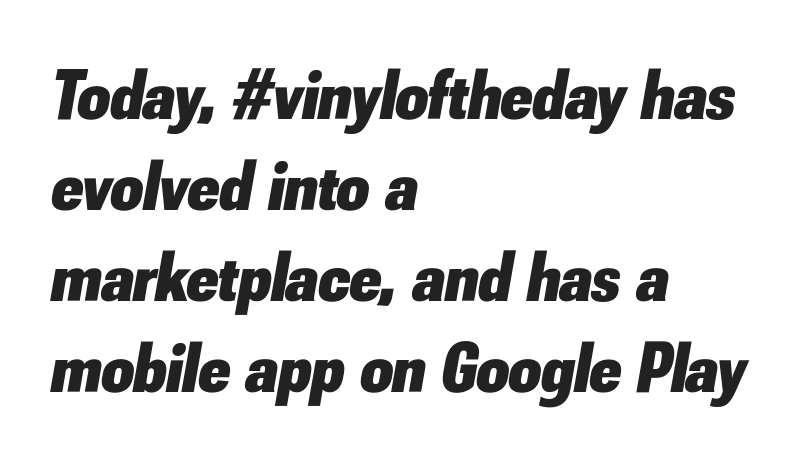
Q: Is the text bold? A: Yes.
Q: Is the text italic (slanted)? A: Yes, it leans right by about 10 degrees.
Q: Is the text underlined? A: No.
Q: How is the paragraph aligned? A: Left-aligned.
Q: Is the spacing between letters normal or unusually wide? A: Normal.
Q: Is the spacing between lines tight, normal or loose? A: Normal.
Q: Width (condensed, normal, or wide)? A: Normal.
Q: Stroke contrast? A: Low.
Q: x-height? A: Small.
Q: Monospaced? A: No.
